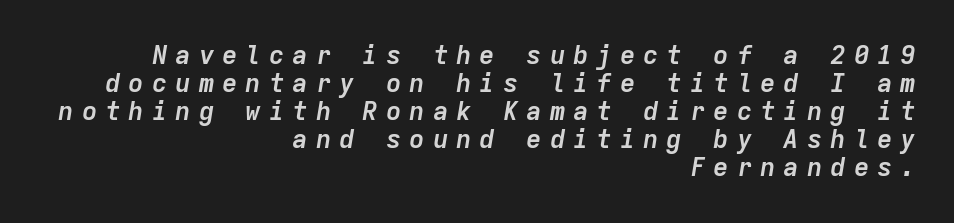
Q: Is the text bold? A: Yes.
Q: Is the text italic (slanted)? A: Yes, it leans right by about 9 degrees.
Q: Is the text underlined? A: No.
Q: How is the paragraph aligned? A: Right-aligned.
Q: Is the spacing between letters normal or unusually wide? A: Unusually wide.
Q: Is the spacing between lines tight, normal or loose? A: Tight.
